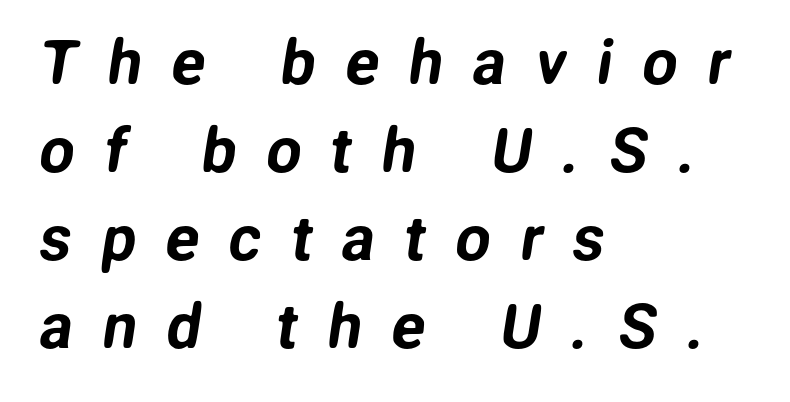
Baseline-to-baseline distance is the conventional proportion of letter height. The glyphs in this specimen are sans serif. The lines in this sample share a left origin and differ only in where they stop. Someone cranked the tracking dial way up on this one.
